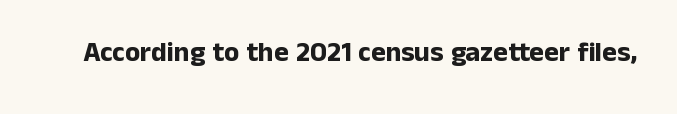
Q: Is the text bold? A: Yes.
Q: Is the text italic (slanted)? A: No, it is upright.
Q: Is the typeface a serif or a sans-serif typeface? A: Sans-serif.
Q: Is the text underlined? A: No.
Q: Is the spacing between letters normal or unusually wide? A: Normal.
Q: Width (condensed, normal, or wide)? A: Normal.
Q: Stroke contrast? A: Low.
Q: x-height? A: Medium.
Q: Monospaced? A: No.
